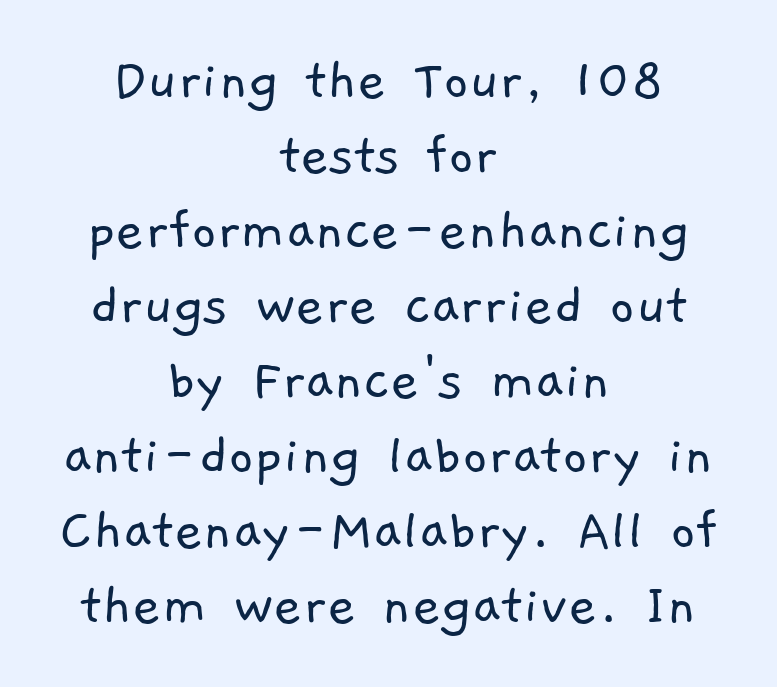
Q: Is the text bold? A: No.
Q: Is the typeface a serif or a sans-serif typeface? A: Sans-serif.
Q: Is the text underlined? A: No.
Q: How is the paragraph aligned? A: Centered.
Q: Is the spacing between letters normal or unusually wide? A: Normal.
Q: Width (condensed, normal, or wide)? A: Normal.
Q: Stroke contrast? A: Low.
Q: x-height? A: Medium.
Q: Monospaced? A: No.
